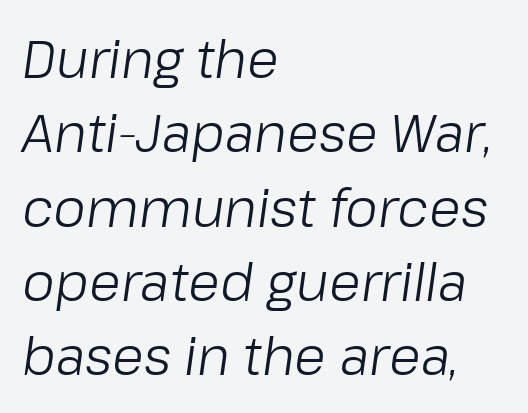
The image shows 52 px light type, italic (leaning right); set left-aligned, normal line spacing (1.43x), normal letter spacing, not underlined; low stroke contrast and a medium x-height.
